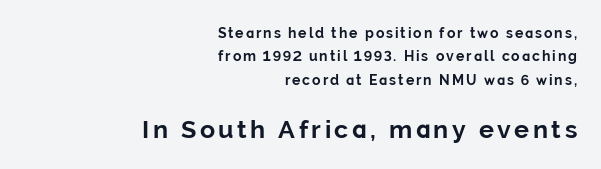
{"italic": "no", "bold": "yes", "underline": "no", "align": "right", "line_spacing": "normal", "line_spacing_ratio": 1.67, "larger_block": "second", "size_ratio": 1.79, "glyph_px": 25}
